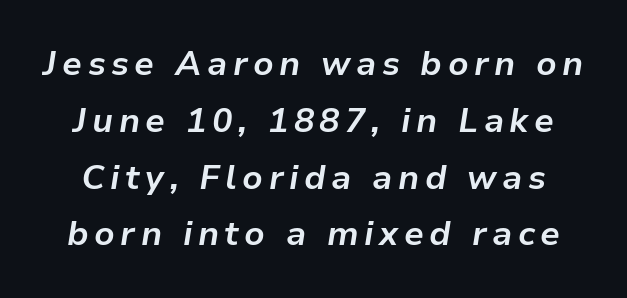
The image shows 34 px bold type, italic (leaning right); set normal line spacing (1.67x), not underlined; low stroke contrast and a medium x-height.
